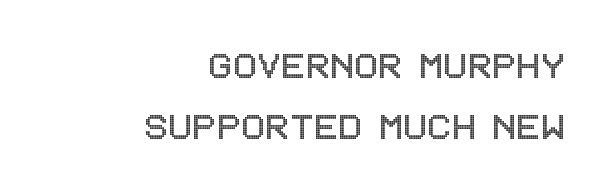
The image shows 45 px condensed type, upright; set right-aligned, normal line spacing (1.36x), normal letter spacing, not underlined; a large x-height.
